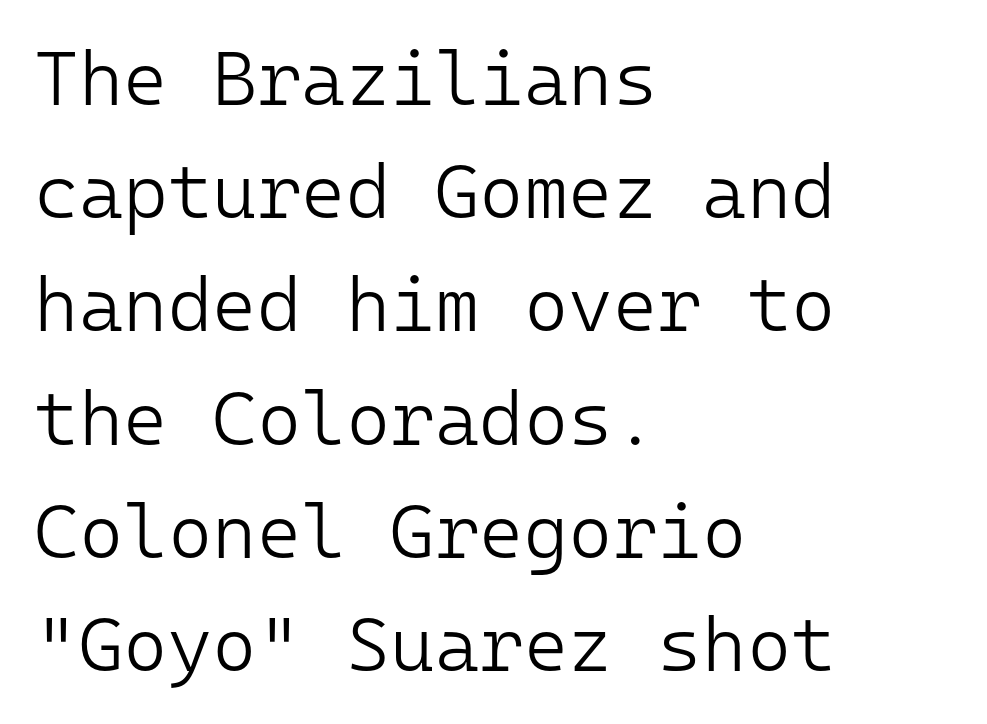
The image shows 76 px light sans-serif type, upright, monospaced; set left-aligned, normal line spacing (1.49x), normal letter spacing, not underlined; low stroke contrast and a medium x-height.
